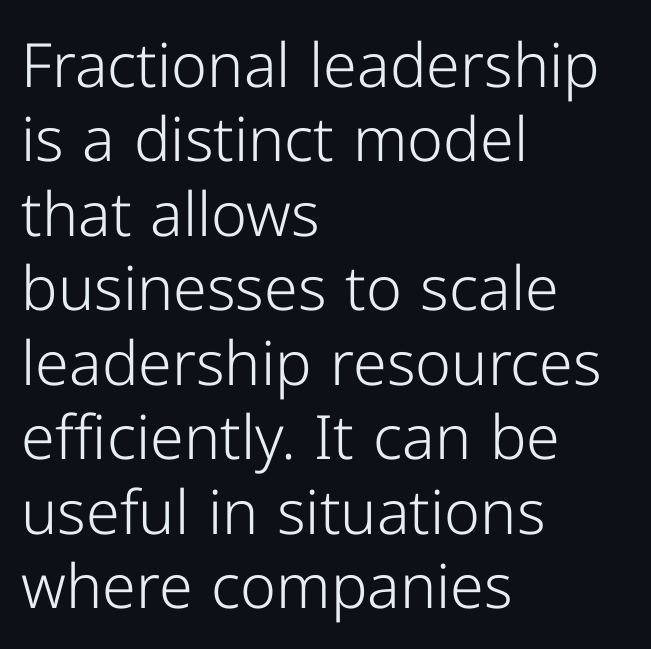
Q: Is the text bold? A: No.
Q: Is the text italic (slanted)? A: No, it is upright.
Q: Is the typeface a serif or a sans-serif typeface? A: Sans-serif.
Q: Is the text underlined? A: No.
Q: How is the paragraph aligned? A: Left-aligned.
Q: Is the spacing between letters normal or unusually wide? A: Normal.
Q: Width (condensed, normal, or wide)? A: Normal.
Q: Stroke contrast? A: Low.
Q: x-height? A: Medium.
Q: Monospaced? A: No.
